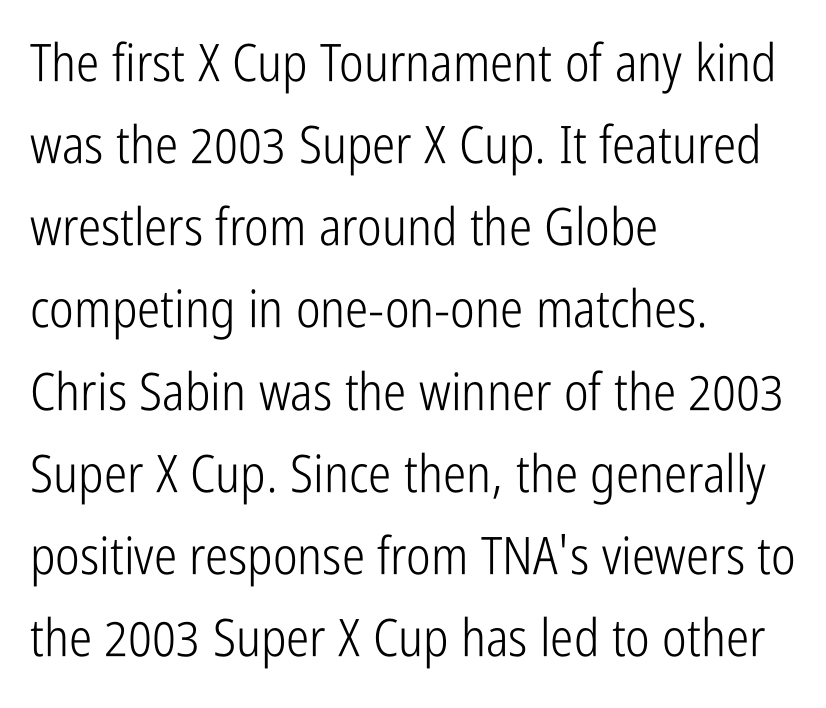
{"serif": "no", "italic": "no", "bold": "no", "weight": "light", "width": "condensed", "stroke_contrast": "low", "x_height": "medium", "monospaced": "no", "underline": "no", "align": "left", "line_spacing": "normal", "line_spacing_ratio": 1.58, "letter_spacing": "normal", "letter_spacing_em": 0.0, "glyph_px": 52}
